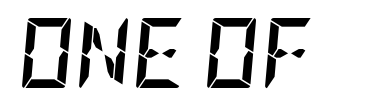
Q: Is the text bold? A: Yes.
Q: Is the text italic (slanted)? A: Yes, it leans right by about 5 degrees.
Q: Is the text underlined? A: No.
Q: Is the spacing between letters normal or unusually wide? A: Normal.
Q: Width (condensed, normal, or wide)? A: Condensed.
Q: Stroke contrast? A: Low.
Q: x-height? A: Large.
